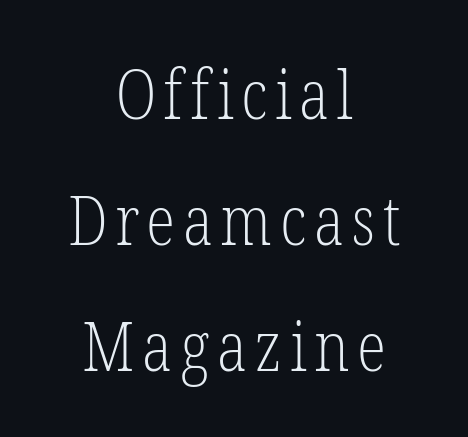
The image shows 68 px light, condensed serif type, upright; set centered, line spacing 1.85x, not underlined; low stroke contrast and a medium x-height.
